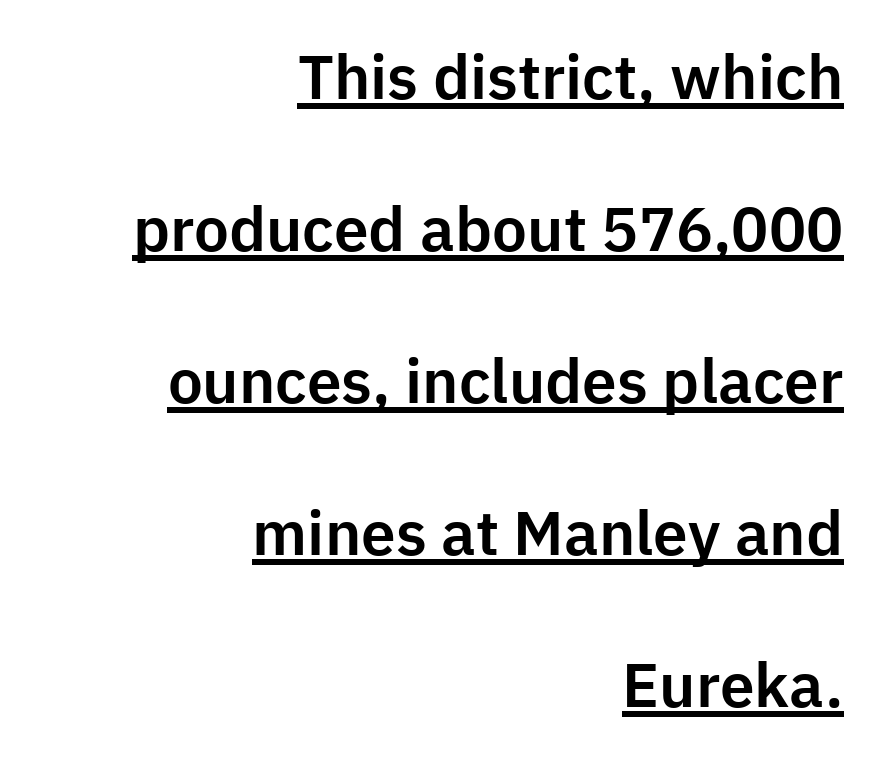
Q: Is the text italic (slanted)? A: No, it is upright.
Q: Is the typeface a serif or a sans-serif typeface? A: Sans-serif.
Q: Is the text underlined? A: Yes.
Q: How is the paragraph aligned? A: Right-aligned.
Q: Is the spacing between letters normal or unusually wide? A: Normal.
Q: Is the spacing between lines tight, normal or loose? A: Loose.
Q: Width (condensed, normal, or wide)? A: Normal.
Q: Stroke contrast? A: Low.
Q: x-height? A: Medium.
Q: Monospaced? A: No.
